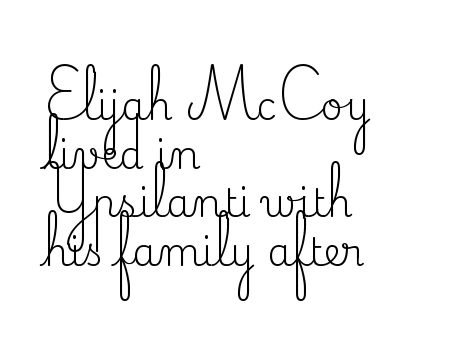
This sample is left-justified, so line endings fall wherever the words run out. Here the designer chose a conventional face with non-uniform glyph widths. The letters carry serifs — small finishing strokes at the ends of their stems. The words here are not underlined. The letters look calm and open, with moderate or lighter stems.
